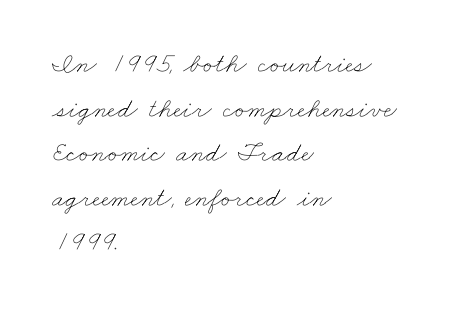
Compared with typical body copy, the letter spacing here is the same. Each letter keeps its own natural width here, so spacing adapts to shape. Each line starts at the same left margin while the right side varies. Each new line begins a customary step beneath the previous one.
